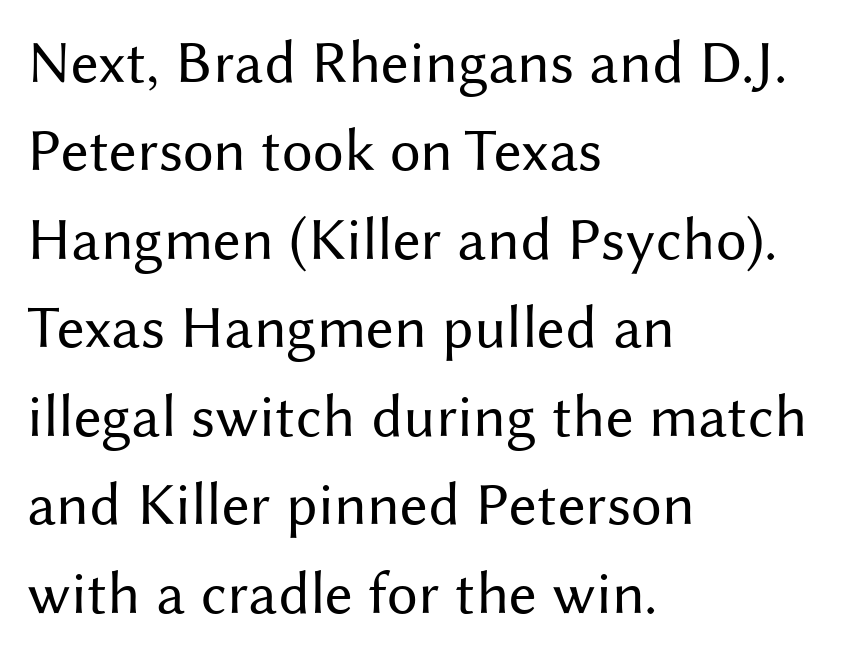
The gaps between neighbouring characters are ordinary and unremarkable. Reading down the column, the eye jumps a familiar distance to each next line. To sum up the face: it is a sans, with no serifs. Compared with a centered layout, this one pins lines to the left instead.
